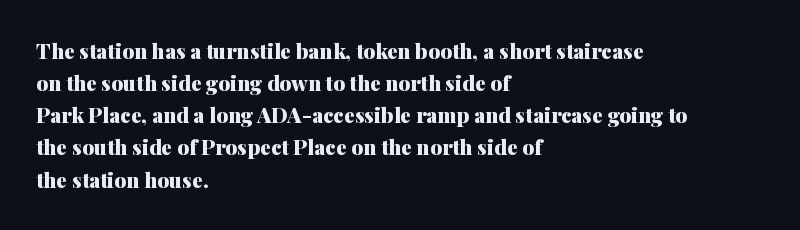
Q: Is the text bold? A: Yes.
Q: Is the text italic (slanted)? A: No, it is upright.
Q: Is the text underlined? A: No.
Q: How is the paragraph aligned? A: Left-aligned.
Q: Is the spacing between letters normal or unusually wide? A: Normal.
Q: Is the spacing between lines tight, normal or loose? A: Normal.
